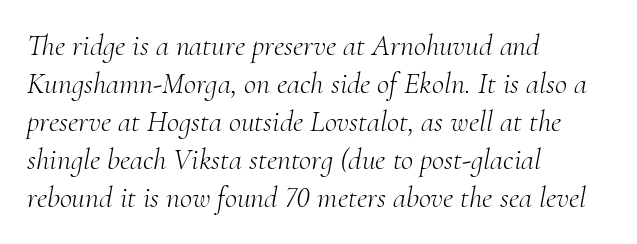
{"serif": "yes", "italic": "yes", "lean": "right", "slant_degrees": 10, "bold": "no", "weight": "light", "width": "normal", "stroke_contrast": "medium", "x_height": "small", "monospaced": "no", "underline": "no", "align": "left", "line_spacing": "normal", "line_spacing_ratio": 1.27, "letter_spacing": "normal", "letter_spacing_em": 0.0, "glyph_px": 30}
